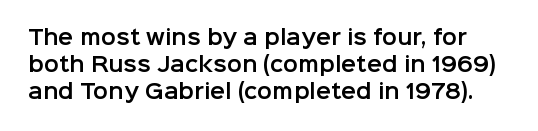
Q: Is the text italic (slanted)? A: No, it is upright.
Q: Is the text underlined? A: No.
Q: Is the spacing between letters normal or unusually wide? A: Normal.
Q: Is the spacing between lines tight, normal or loose? A: Normal.
